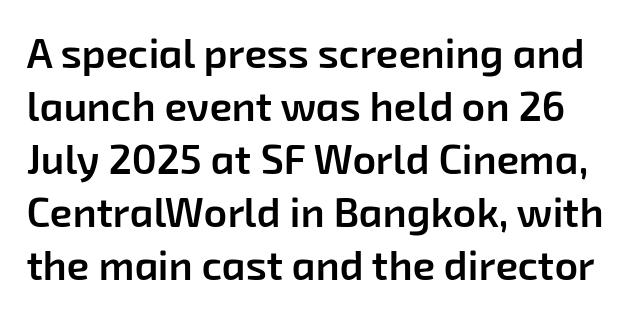
{"serif": "no", "bold": "semi", "weight": "semibold", "width": "normal", "stroke_contrast": "low", "x_height": "medium", "monospaced": "no", "underline": "no", "line_spacing": "normal", "line_spacing_ratio": 1.29, "letter_spacing": "normal", "letter_spacing_em": 0.0, "glyph_px": 41}
